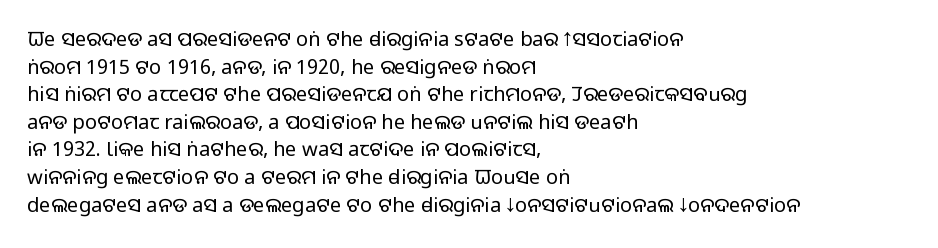
The image shows 20 px text type, upright; set left-aligned, normal line spacing (1.38x), normal letter spacing, not underlined.
